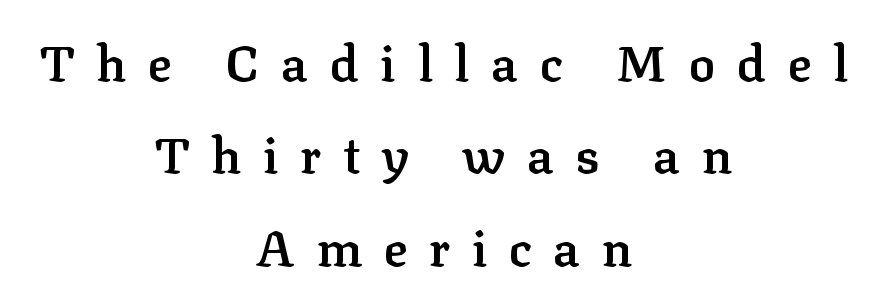
One-word summary of the alignment: center. A typesetter would label this face a serif. These lines are rendered in a variable-pitch font. The passage shown is semibold, sitting just below true bold. In terms of posture, this sample is upright.
